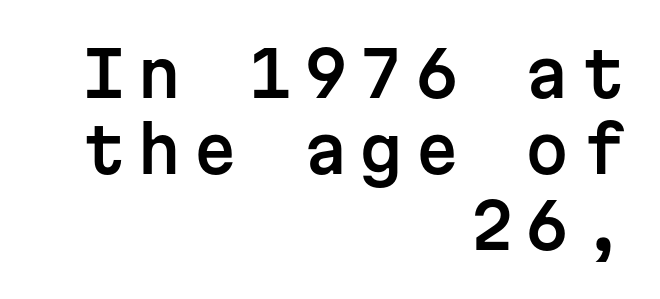
The image shows 63 px sans-serif type, upright, monospaced; set right-aligned, line spacing 1.21x, not underlined; low stroke contrast and a medium x-height.
